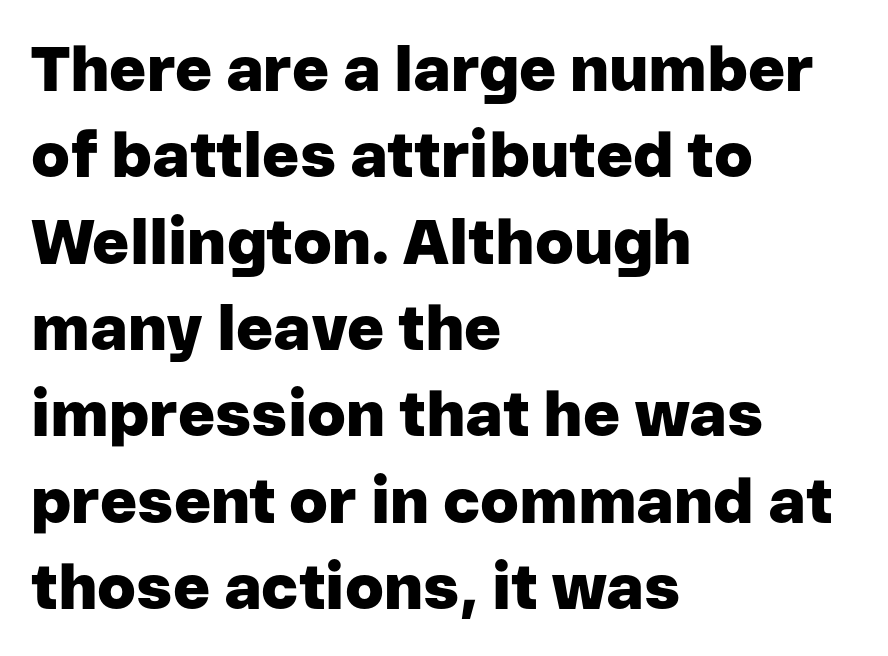
Quick note: underline off. The letters stand upright; this is a roman face. Each letter keeps its own natural width here, so spacing adapts to shape. Evenly set lines give the paragraph a standard silhouette. Observe the ordinary spacing: letters are neighbours, not strangers. The typesetting leans heavy: a genuine bold.
